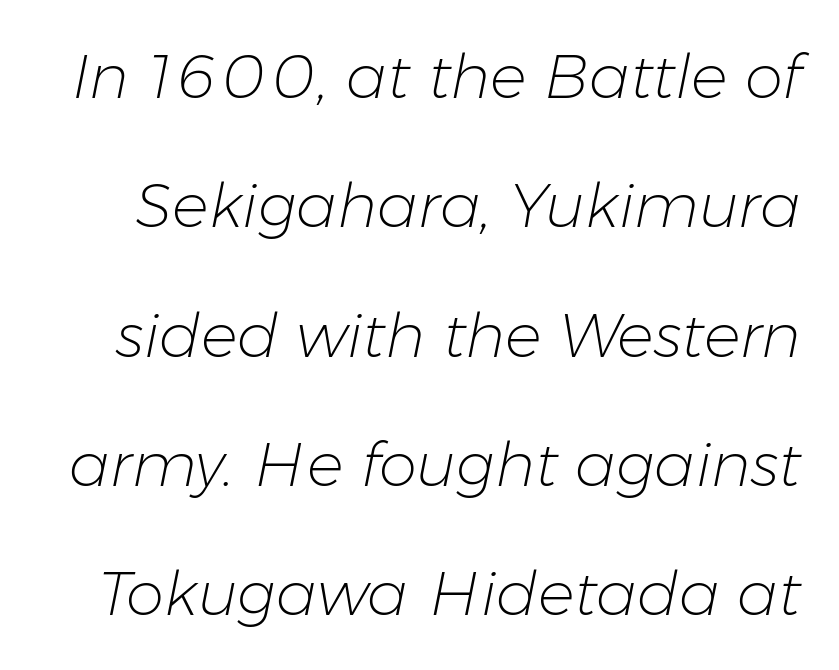
{"italic": "yes", "lean": "right", "slant_degrees": 11, "bold": "no", "weight": "light", "width": "normal", "stroke_contrast": "low", "x_height": "medium", "monospaced": "no", "underline": "no", "line_spacing": "loose", "line_spacing_ratio": 2.12, "letter_spacing": "normal", "letter_spacing_em": 0.0, "glyph_px": 61}
